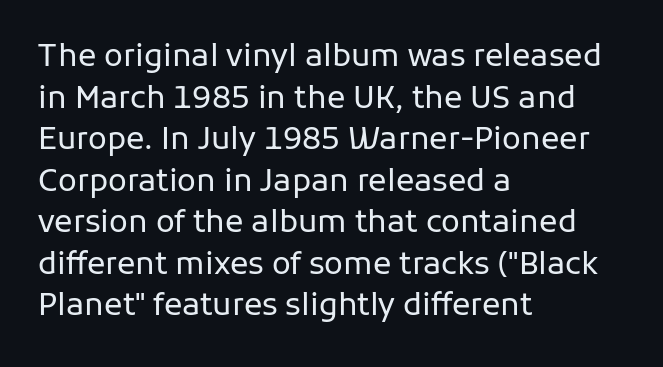
Q: Is the text bold? A: No.
Q: Is the text italic (slanted)? A: No, it is upright.
Q: Is the typeface a serif or a sans-serif typeface? A: Sans-serif.
Q: Is the text underlined? A: No.
Q: How is the paragraph aligned? A: Left-aligned.
Q: Is the spacing between letters normal or unusually wide? A: Normal.
Q: Is the spacing between lines tight, normal or loose? A: Normal.
Q: Width (condensed, normal, or wide)? A: Normal.
Q: Stroke contrast? A: Low.
Q: x-height? A: Medium.
Q: Monospaced? A: No.
